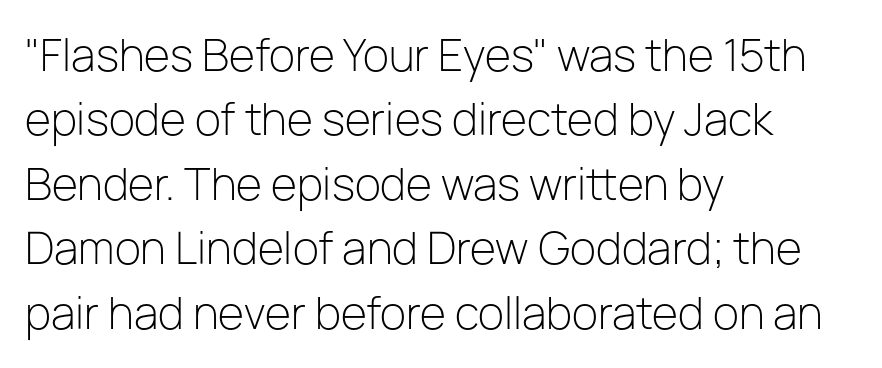
Standard letterfit; no display-style spreading of the glyphs. These lines are rendered in a variable-pitch font. No chunkiness to these letters — they're not bold. The letters stand upright; this is a roman face. Short and long lines alike share a common starting point at left.
